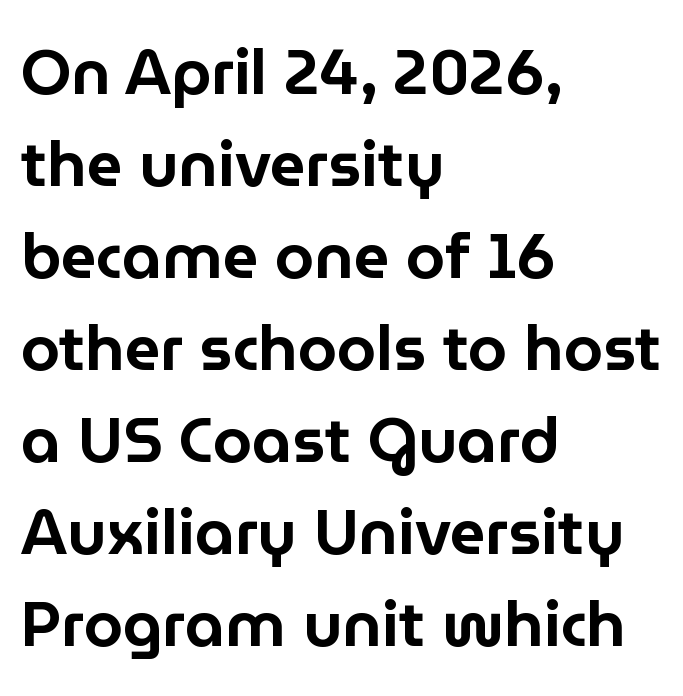
{"serif": "no", "italic": "no", "width": "normal", "stroke_contrast": "low", "x_height": "medium", "monospaced": "no", "underline": "no", "align": "left", "line_spacing": "normal", "line_spacing_ratio": 1.46, "letter_spacing": "normal", "letter_spacing_em": 0.0, "glyph_px": 63}
